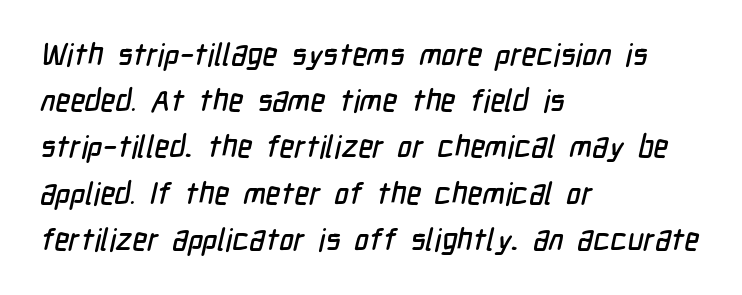
Q: Is the typeface a serif or a sans-serif typeface? A: Sans-serif.
Q: Is the text underlined? A: No.
Q: How is the paragraph aligned? A: Left-aligned.
Q: Is the spacing between letters normal or unusually wide? A: Normal.
Q: Is the spacing between lines tight, normal or loose? A: Normal.
Q: Width (condensed, normal, or wide)? A: Condensed.
Q: Stroke contrast? A: Low.
Q: x-height? A: Medium.
Q: Monospaced? A: No.
